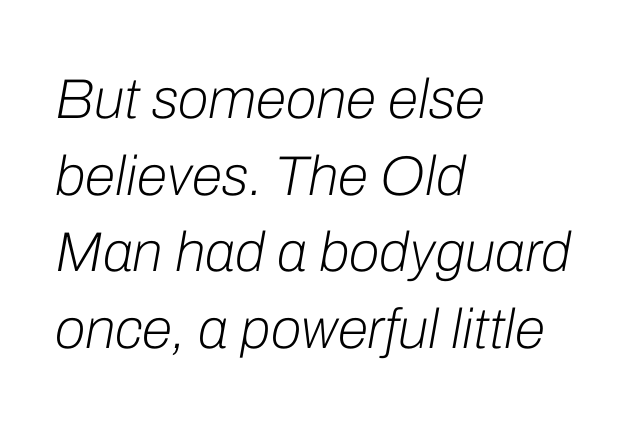
Q: Is the text bold? A: No.
Q: Is the text italic (slanted)? A: Yes, it leans right by about 10 degrees.
Q: Is the text underlined? A: No.
Q: How is the paragraph aligned? A: Left-aligned.
Q: Is the spacing between letters normal or unusually wide? A: Normal.
Q: Is the spacing between lines tight, normal or loose? A: Normal.
Q: Width (condensed, normal, or wide)? A: Normal.
Q: Stroke contrast? A: Low.
Q: x-height? A: Medium.
Q: Monospaced? A: No.
